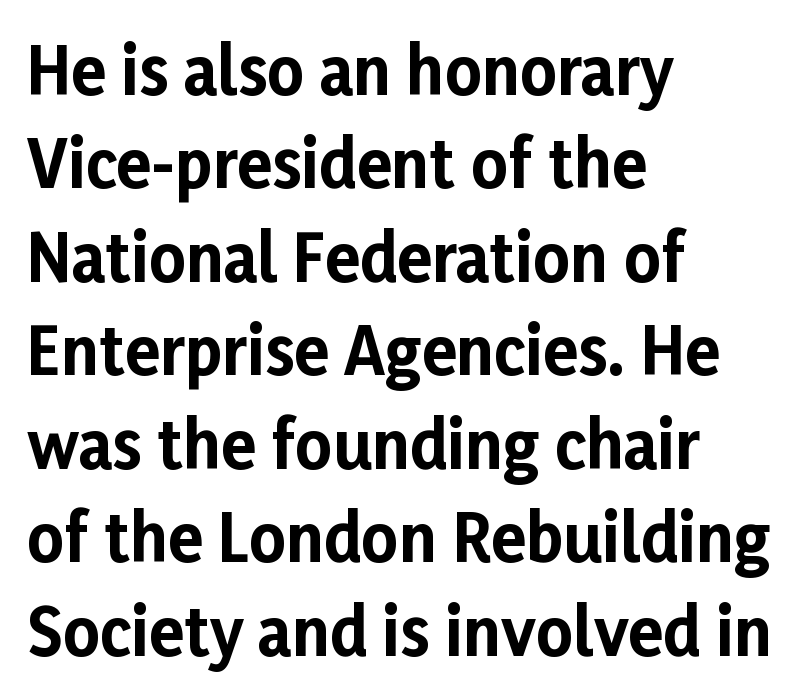
The image shows 64 px bold sans-serif type, upright; set left-aligned, normal line spacing (1.46x), normal letter spacing, not underlined; low stroke contrast and a medium x-height.
